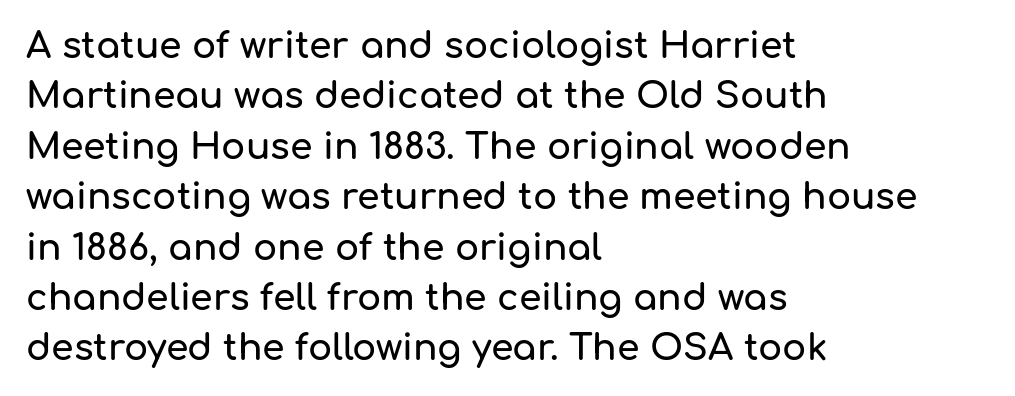
The image shows 36 px sans-serif type, upright; set left-aligned, normal line spacing (1.4x), normal letter spacing, not underlined; low stroke contrast and a medium x-height.
